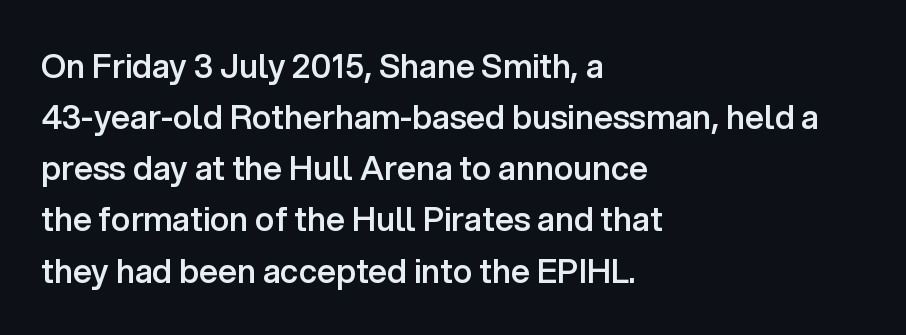
Think of a printed novel: that variable character pitch is what you see here. Spacing between characters is what you'd get straight out of the box. A classic flush-left, rag-right setting is used for this passage. Nothing sits at the stroke ends, so this counts as sans-serif. Just letters on the line, the space beneath them empty. Every letter is mildly thick-stroked: semibold rather than bold.
